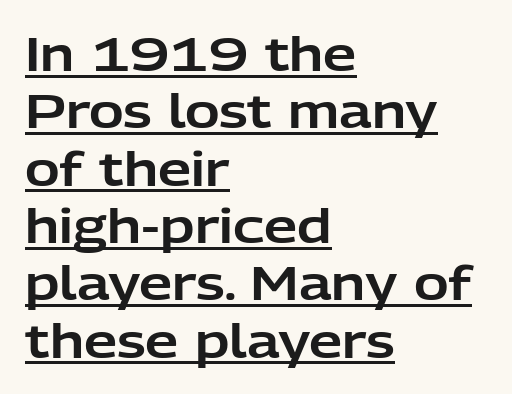
Q: Is the text italic (slanted)? A: No, it is upright.
Q: Is the typeface a serif or a sans-serif typeface? A: Sans-serif.
Q: Is the text underlined? A: Yes.
Q: How is the paragraph aligned? A: Left-aligned.
Q: Is the spacing between letters normal or unusually wide? A: Normal.
Q: Width (condensed, normal, or wide)? A: Normal.
Q: Stroke contrast? A: Low.
Q: x-height? A: Medium.
Q: Monospaced? A: No.
